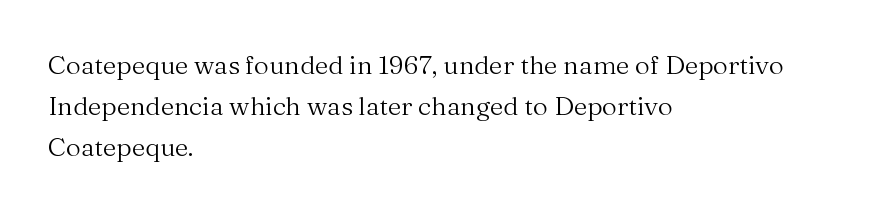
The gap between lines stays unmarked. No extra tracking has been applied to these lines. Does the leading feel generous? No, just average. Short and long lines alike share a common starting point at left.
